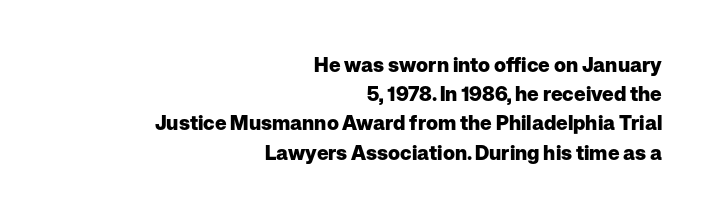
A normal amount of white space separates one row of letters from the next. Every stem runs plumb, perpendicular to the baseline. The paragraph has a hard right edge and a soft left edge. How are the letters spaced? Ordinarily, with no added tracking. Caption: bold face, heavy strokes. The space directly below the letters is spotless.
